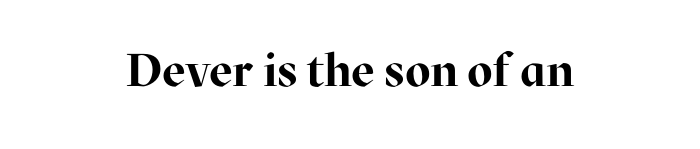
The passage shown is typed in a proportional face where columns would drift. Stroke terminals: seriffed. Glyph-to-glyph distance matches everyday printed text. The passage shown is emphatically bold. Upright lettering throughout.
